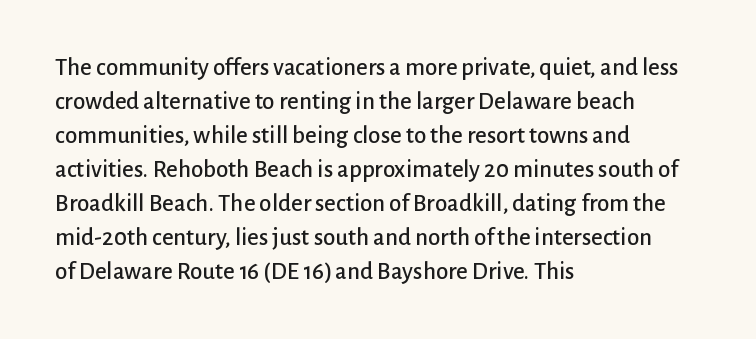
{"italic": "no", "underline": "no", "align": "left", "line_spacing": "normal", "line_spacing_ratio": 1.36, "letter_spacing": "normal", "letter_spacing_em": 0.0, "glyph_px": 25}
